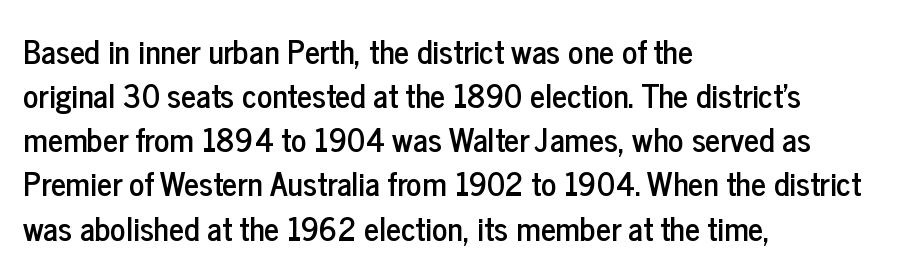
{"serif": "no", "italic": "no", "width": "condensed", "stroke_contrast": "low", "x_height": "medium", "monospaced": "no", "underline": "no", "align": "left", "line_spacing": "normal", "line_spacing_ratio": 1.38, "letter_spacing": "normal", "letter_spacing_em": 0.0, "glyph_px": 32}
